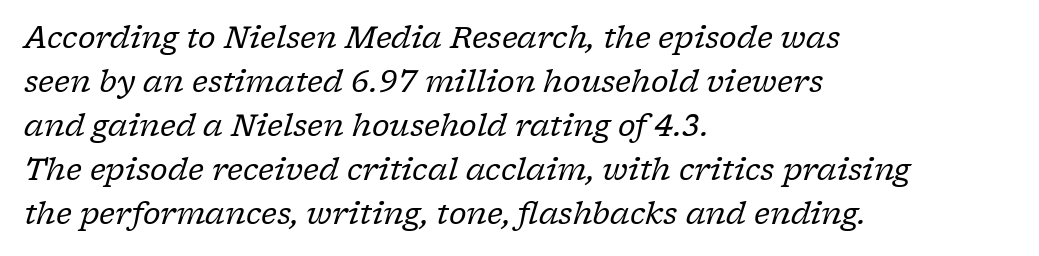
The image shows 30 px regular-weight serif type, italic (leaning right); set left-aligned, normal line spacing (1.47x), normal letter spacing, not underlined; low stroke contrast and a medium x-height.
